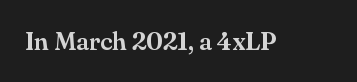
If you drew a line through each stem, it would be perfectly vertical. Characters follow at the spacing the type designer built in. The words here are not underlined.
